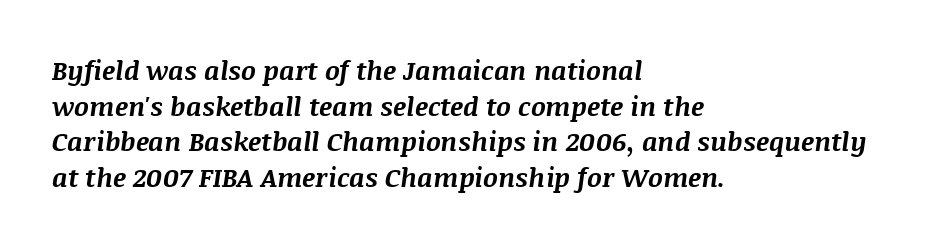
Q: Is the text bold? A: Yes.
Q: Is the text italic (slanted)? A: Yes, it leans right by about 8 degrees.
Q: Is the text underlined? A: No.
Q: How is the paragraph aligned? A: Left-aligned.
Q: Is the spacing between letters normal or unusually wide? A: Normal.
Q: Is the spacing between lines tight, normal or loose? A: Normal.
